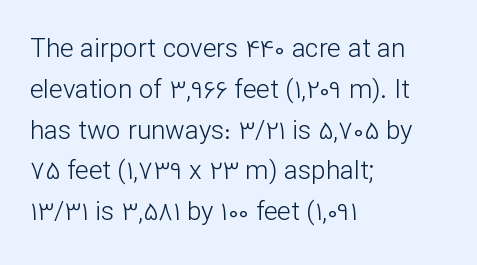
The image shows 26 px text type, upright; set left-aligned, normal line spacing (1.57x), normal letter spacing, not underlined.
